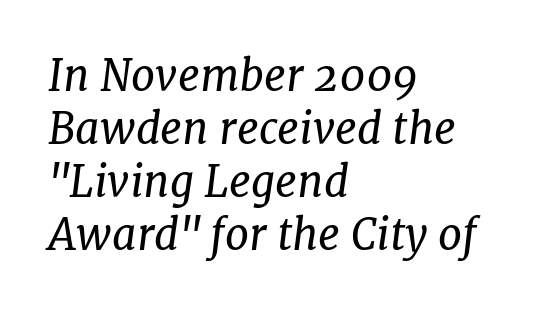
{"serif": "yes", "italic": "yes", "lean": "right", "slant_degrees": 7, "bold": "no", "weight": "regular", "width": "normal", "stroke_contrast": "low", "x_height": "medium", "monospaced": "no", "underline": "no", "align": "left", "line_spacing_ratio": 1.23, "letter_spacing": "normal", "letter_spacing_em": 0.0, "glyph_px": 43}
